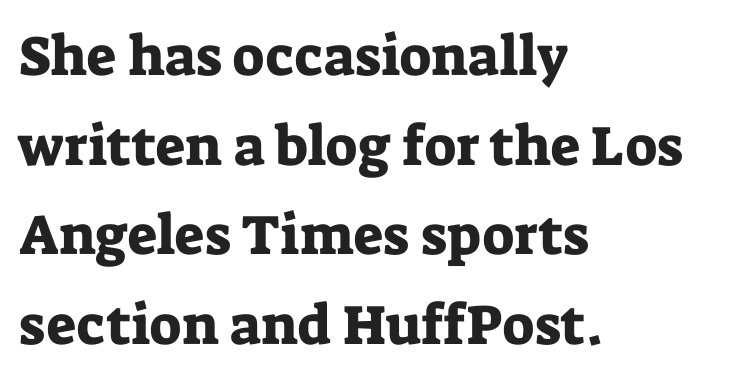
Q: Is the text italic (slanted)? A: No, it is upright.
Q: Is the typeface a serif or a sans-serif typeface? A: Serif.
Q: Is the text underlined? A: No.
Q: How is the paragraph aligned? A: Left-aligned.
Q: Is the spacing between letters normal or unusually wide? A: Normal.
Q: Is the spacing between lines tight, normal or loose? A: Normal.
Q: Width (condensed, normal, or wide)? A: Normal.
Q: Stroke contrast? A: Low.
Q: x-height? A: Medium.
Q: Monospaced? A: No.
